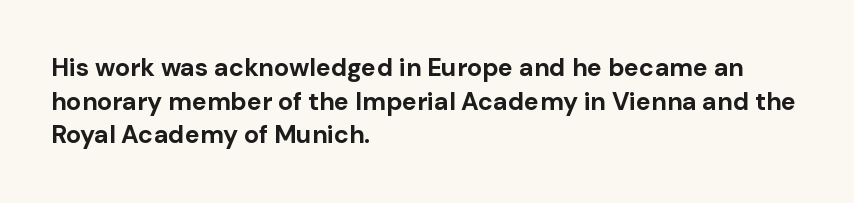
{"italic": "no", "bold": "yes", "underline": "no", "align": "left", "line_spacing": "normal", "line_spacing_ratio": 1.35, "letter_spacing": "normal", "letter_spacing_em": 0.0, "glyph_px": 25}
